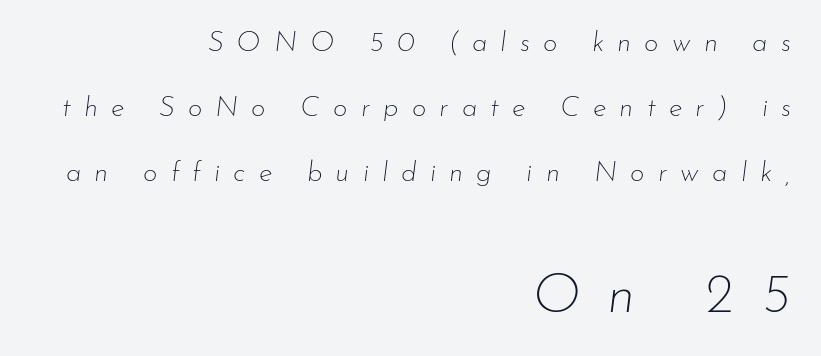
Q: Is the text bold? A: No.
Q: Is the text italic (slanted)? A: Yes, it leans right by about 7 degrees.
Q: Is the text underlined? A: No.
Q: How is the paragraph aligned? A: Right-aligned.
Q: Is the spacing between letters normal or unusually wide? A: Unusually wide.
Q: Is the spacing between lines tight, normal or loose? A: Loose.
Q: Which block of text is set in a larger size, the first (top) or the second (bottom)? A: The second (bottom) one.
Q: Width (condensed, normal, or wide)? A: Normal.
Q: Stroke contrast? A: Low.
Q: x-height? A: Small.
Q: Monospaced? A: No.
